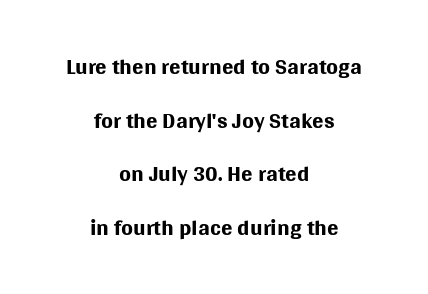
{"serif": "no", "italic": "no", "bold": "no", "weight": "regular", "width": "normal", "stroke_contrast": "medium", "x_height": "large", "monospaced": "no", "underline": "no", "align": "center", "line_spacing": "normal", "line_spacing_ratio": 1.58, "letter_spacing": "normal", "letter_spacing_em": 0.0, "glyph_px": 34}
